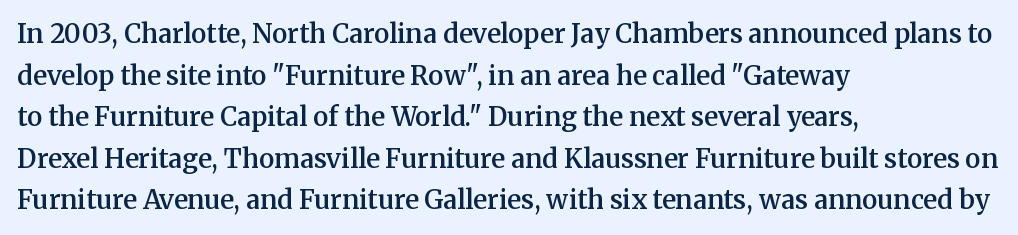
{"italic": "no", "bold": "semi", "underline": "no", "align": "left", "line_spacing": "normal", "line_spacing_ratio": 1.6, "letter_spacing": "normal", "letter_spacing_em": 0.0, "glyph_px": 26}
